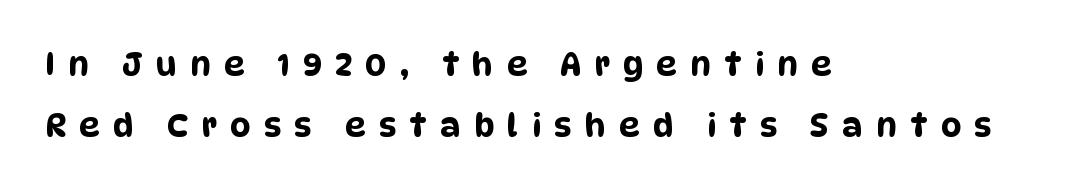
{"serif": "no", "width": "condensed", "stroke_contrast": "low", "x_height": "large", "monospaced": "no", "underline": "no", "align": "left", "line_spacing": "loose", "line_spacing_ratio": 1.91, "letter_spacing": "wide", "letter_spacing_em": 0.42, "glyph_px": 32}
